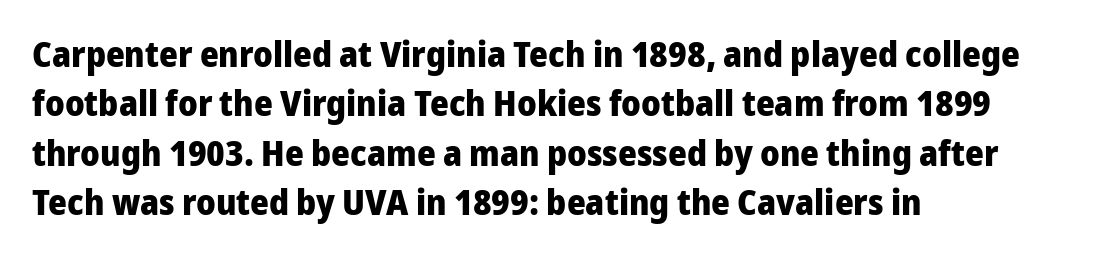
Regular leading. Does the lettering tilt? It doesn't — this is upright. Here the designer chose a conventional face with non-uniform glyph widths. Characters follow at the spacing the type designer built in. The baseline area is clear. The paragraph shown leans on its left margin.
